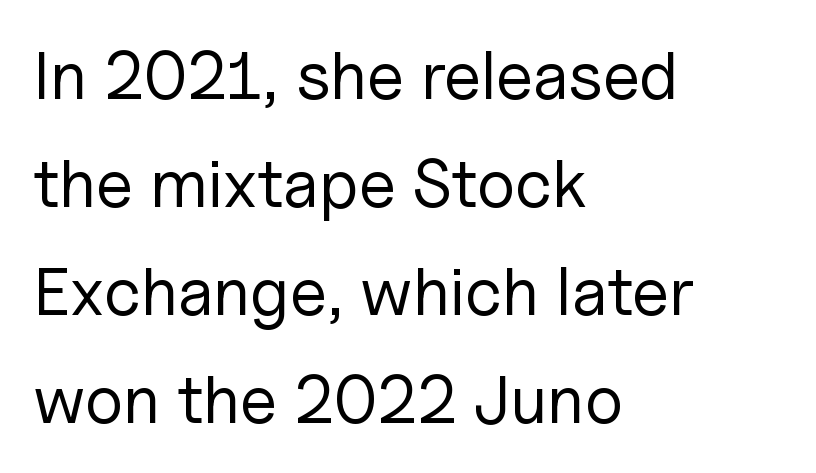
The block of text has a typical density, with ordinary space between rows. Tall strokes in this sample are plumb rather than angled. In terms of letterspacing, this is plain default setting. Line starts are locked; line ends wander. Note the varied advance widths — an 'i' is clearly narrower than an 'm'.
